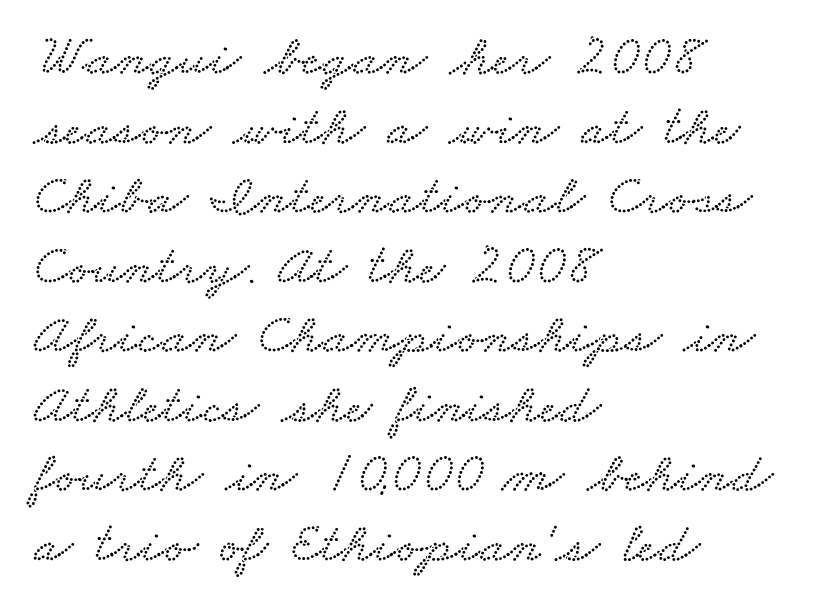
Q: Is the text underlined? A: No.
Q: How is the paragraph aligned? A: Left-aligned.
Q: Is the spacing between letters normal or unusually wide? A: Normal.
Q: Width (condensed, normal, or wide)? A: Wide.
Q: Stroke contrast? A: Low.
Q: x-height? A: Small.
Q: Monospaced? A: No.
